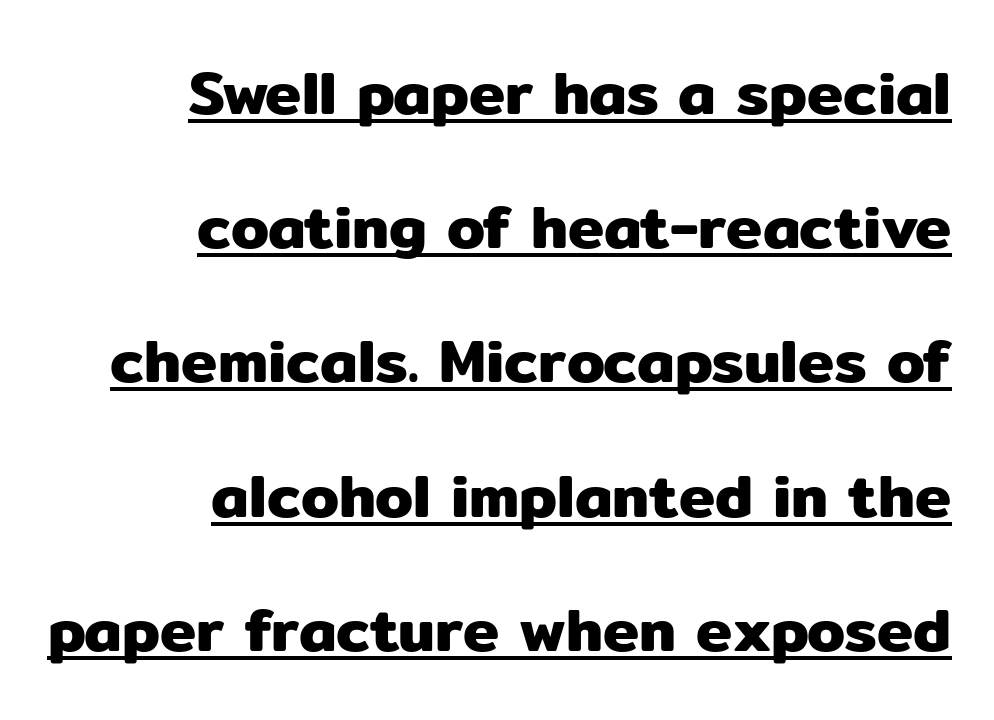
The image shows 61 px sans-serif type, upright; set right-aligned, loose line spacing (2.2x), normal letter spacing, underlined; low stroke contrast and a medium x-height.
